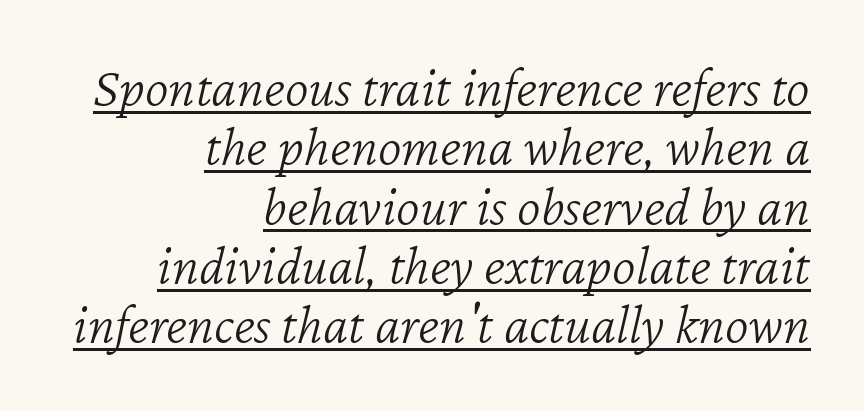
{"italic": "yes", "lean": "right", "slant_degrees": 12, "bold": "no", "weight": "light", "width": "normal", "stroke_contrast": "low", "x_height": "medium", "monospaced": "no", "underline": "yes", "align": "right", "line_spacing": "tight", "line_spacing_ratio": 1.04, "letter_spacing": "normal", "letter_spacing_em": 0.0, "glyph_px": 57}
